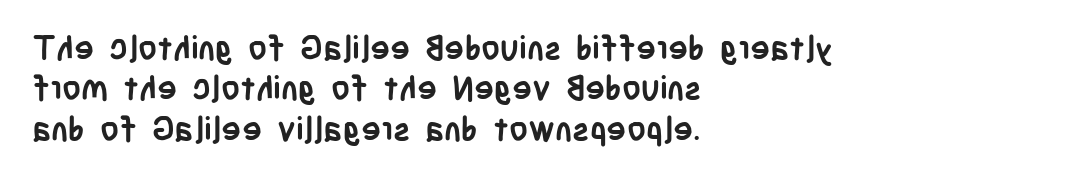
{"serif": "no", "italic": "no", "bold": "yes", "weight": "semibold", "width": "condensed", "stroke_contrast": "low", "x_height": "large", "monospaced": "no", "underline": "no", "align": "left", "line_spacing_ratio": 1.22, "letter_spacing": "normal", "letter_spacing_em": 0.0, "glyph_px": 33}
